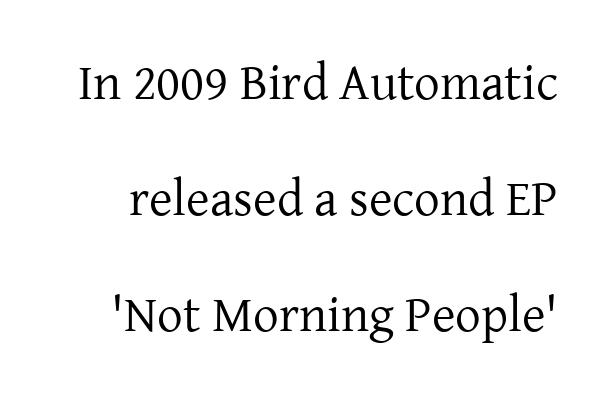
The image shows 51 px regular-weight serif type, upright; set loose line spacing (2.27x), normal letter spacing, not underlined; low stroke contrast and a medium x-height.
